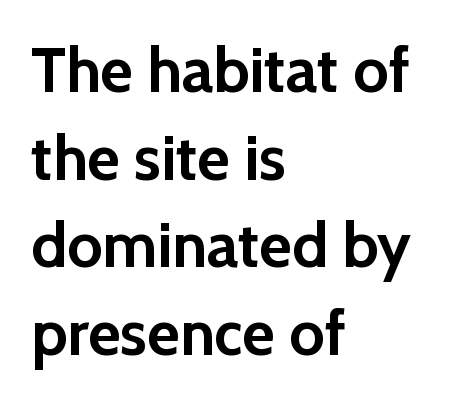
{"serif": "no", "italic": "no", "bold": "yes", "weight": "semibold", "width": "normal", "x_height": "medium", "monospaced": "no", "underline": "no", "align": "left", "line_spacing": "normal", "line_spacing_ratio": 1.39, "letter_spacing": "normal", "letter_spacing_em": 0.0, "glyph_px": 63}
